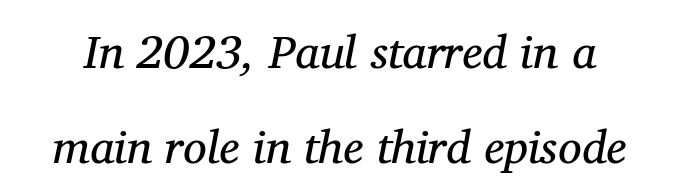
Q: Is the text bold? A: No.
Q: Is the text italic (slanted)? A: Yes, it leans right by about 11 degrees.
Q: Is the typeface a serif or a sans-serif typeface? A: Serif.
Q: Is the text underlined? A: No.
Q: Is the spacing between letters normal or unusually wide? A: Normal.
Q: Is the spacing between lines tight, normal or loose? A: Loose.
Q: Width (condensed, normal, or wide)? A: Normal.
Q: Stroke contrast? A: Medium.
Q: x-height? A: Medium.
Q: Monospaced? A: No.
